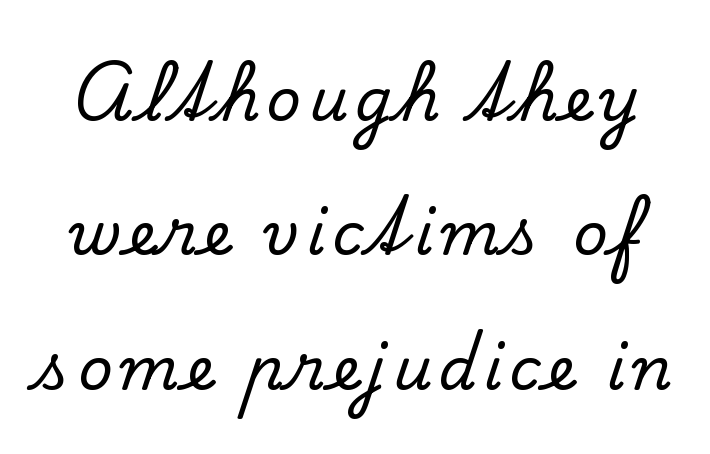
The image shows 60 px serif type; set loose line spacing (2.24x), not underlined; low stroke contrast and a small x-height.
